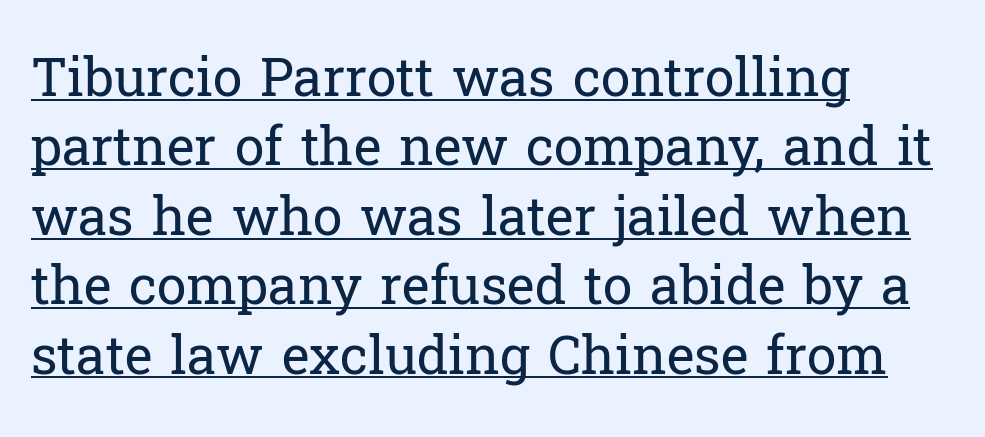
{"serif": "yes", "italic": "no", "bold": "no", "weight": "regular", "width": "normal", "stroke_contrast": "low", "x_height": "medium", "monospaced": "no", "underline": "yes", "align": "left", "line_spacing": "normal", "line_spacing_ratio": 1.31, "letter_spacing": "normal", "letter_spacing_em": 0.0, "glyph_px": 53}
